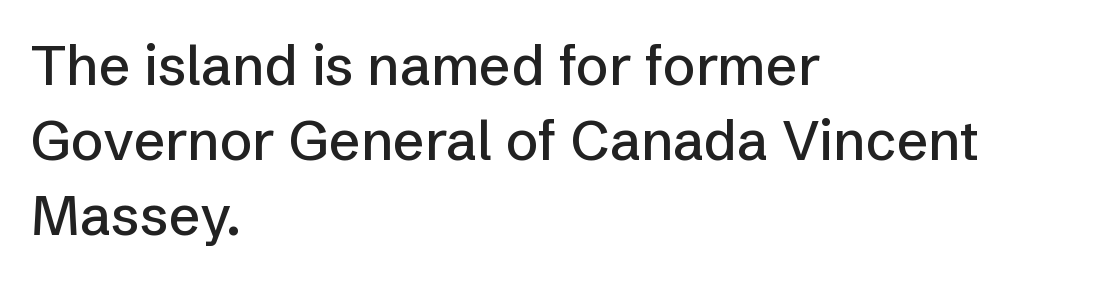
Q: Is the text italic (slanted)? A: No, it is upright.
Q: Is the typeface a serif or a sans-serif typeface? A: Sans-serif.
Q: Is the text underlined? A: No.
Q: How is the paragraph aligned? A: Left-aligned.
Q: Is the spacing between letters normal or unusually wide? A: Normal.
Q: Is the spacing between lines tight, normal or loose? A: Normal.
Q: Width (condensed, normal, or wide)? A: Normal.
Q: Stroke contrast? A: Low.
Q: x-height? A: Medium.
Q: Monospaced? A: No.
